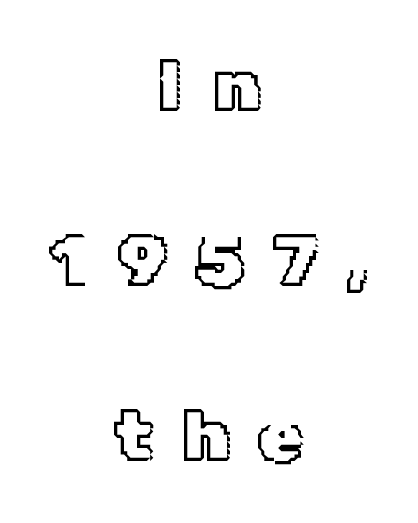
Q: Is the text italic (slanted)? A: No, it is upright.
Q: Is the text underlined? A: No.
Q: How is the paragraph aligned? A: Centered.
Q: Is the spacing between letters normal or unusually wide? A: Unusually wide.
Q: Is the spacing between lines tight, normal or loose? A: Loose.
Q: Width (condensed, normal, or wide)? A: Normal.
Q: x-height? A: Medium.
Q: Monospaced? A: No.
